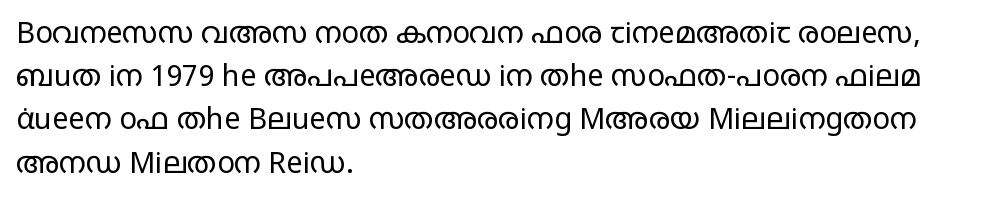
Clear beneath every line of the passage. Inter-character spacing is left at the font's built-in metrics. You can tell it's not italic because the verticals are truly vertical. The paragraph has a hard left edge and a soft right edge.
